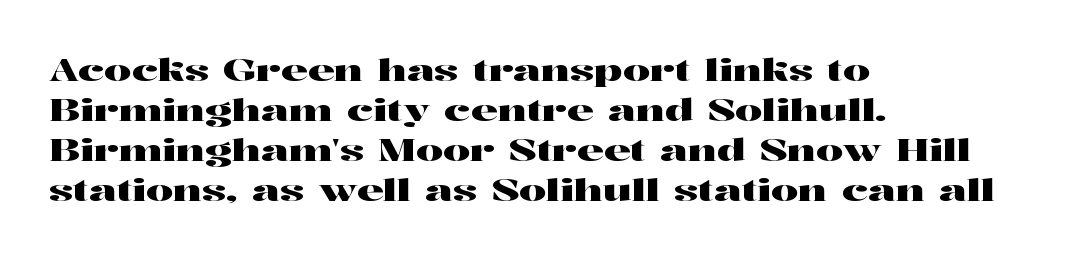
Notice how descenders clear the ascenders below comfortably — that's standard leading. Descenders hang freely into open space. Check where the strokes stop: tiny serifs finish them off. A typesetter would call this proportional, since set widths differ per character. Words appear dense and cohesive because spacing is normal. Every stem runs plumb, perpendicular to the baseline.
